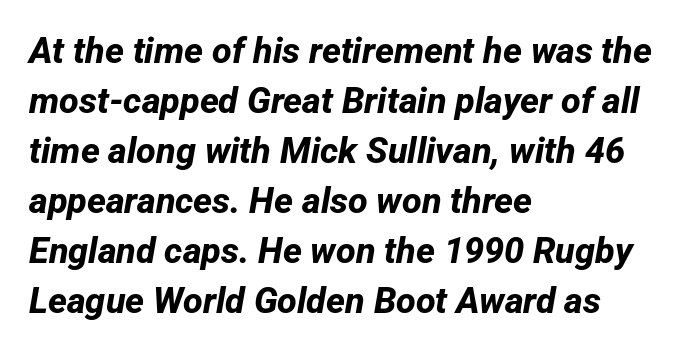
{"serif": "no", "bold": "yes", "weight": "bold", "width": "normal", "stroke_contrast": "low", "x_height": "medium", "monospaced": "no", "underline": "no", "align": "left", "line_spacing": "normal", "line_spacing_ratio": 1.39, "letter_spacing": "normal", "letter_spacing_em": 0.0, "glyph_px": 36}
